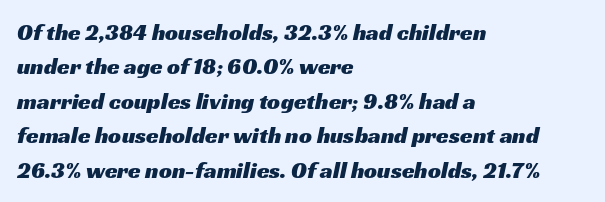
{"underline": "no", "align": "left", "line_spacing": "normal", "line_spacing_ratio": 1.5, "letter_spacing": "normal", "letter_spacing_em": 0.0, "glyph_px": 23}
